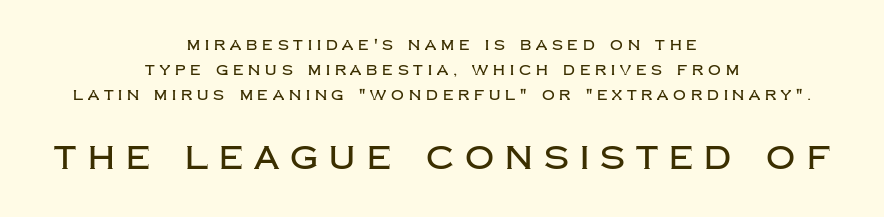
The image shows 32 px sans-serif type, upright; set centered, line spacing 1.8x, unusually wide letter spacing (+0.35 em), not underlined; the second (bottom) block is 2.29x larger; low stroke contrast and a large x-height.
